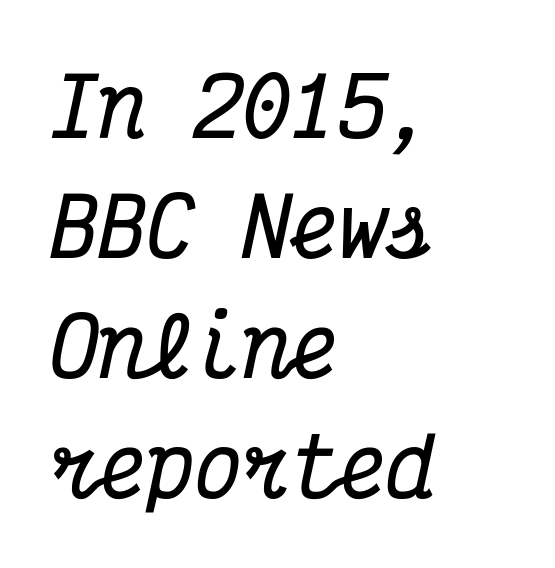
Look at the tracking — it's just the regular setting, nothing added. Any mark beneath the type? The region is blank. Regular leading. Is this a sans? No — the strokes have serifs. Each letter, wide or thin by design, is forced into the same width here. A classic flush-left, rag-right setting is used for this passage.
